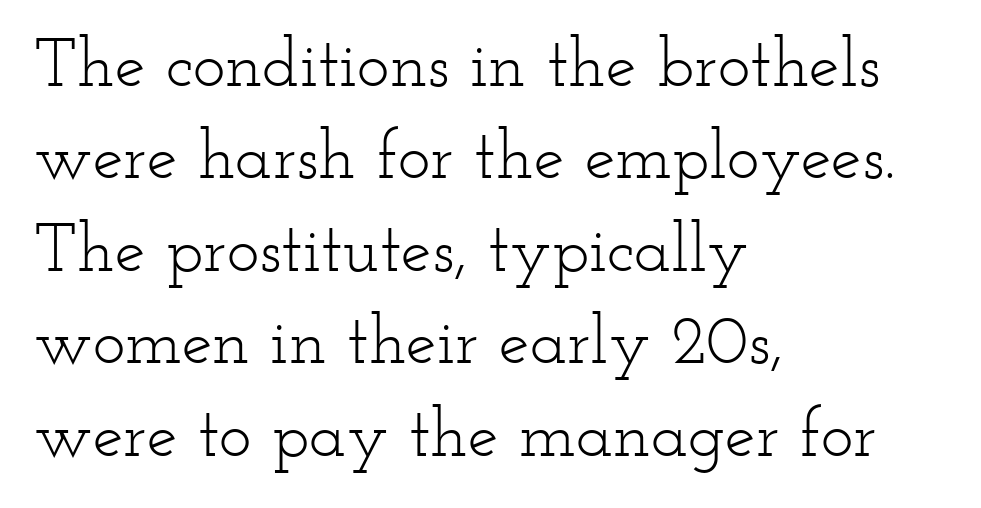
Varying glyph widths throughout — classic text-font behaviour. Serifs: yes, visible at the terminals of the letterforms. Lines of text with bare space underneath. Nobody touched the tracking dial on this one. Alignment: flush left. Summary of vertical rhythm: regular, with standard interline spacing.
